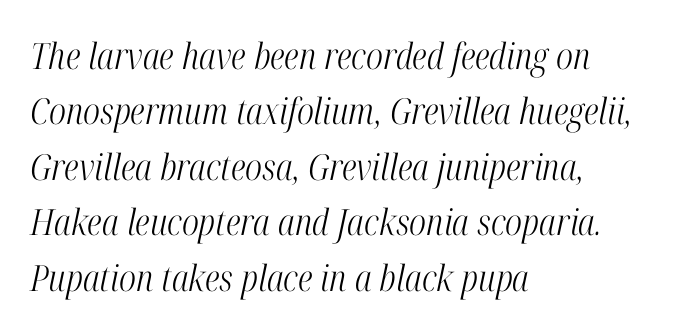
The line texture is even and compact thanks to regular tracking. In terms of leading, this rendering sits right in the middle. A clean baseline with only descenders dipping below it. Each line starts at the same left margin while the right side varies.
